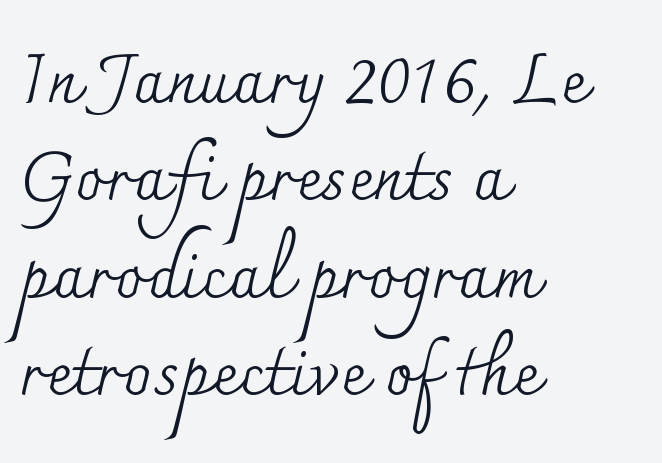
The image shows 70 px regular-weight serif type; set left-aligned, normal line spacing (1.39x), normal letter spacing, not underlined; medium stroke contrast and a small x-height.
